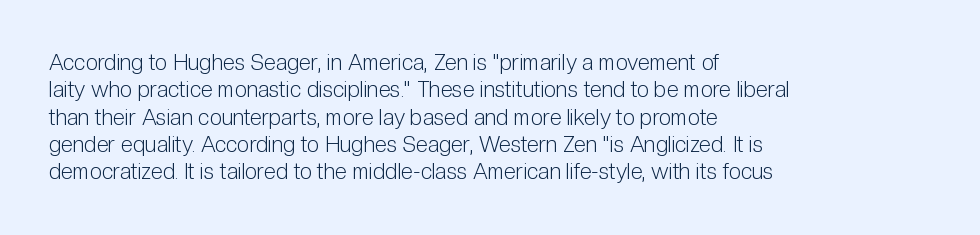
Rendered with straight, roman letterforms. Weight: not bold — regular or lighter. Words appear dense and cohesive because spacing is normal. Horizontal alignment here is leftward, the default for most running prose. A clean baseline with only descenders dipping below it.
